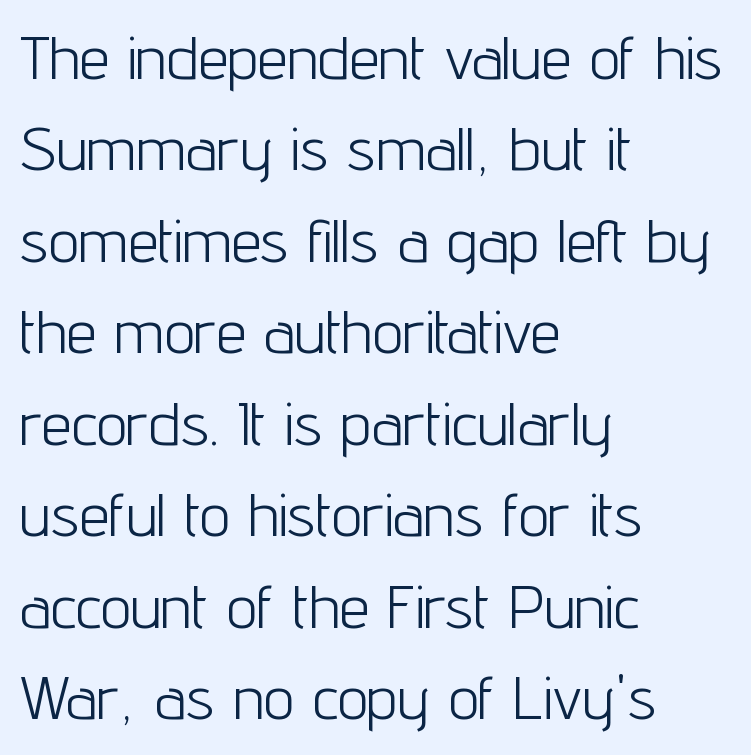
The image shows 61 px light, condensed sans-serif type, upright; set left-aligned, normal line spacing (1.5x), normal letter spacing, not underlined; low stroke contrast and a medium x-height.
